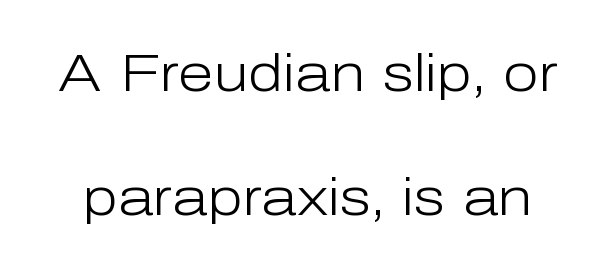
You could fit nearly another row in the gap between these rows. Character widths vary here, with narrow letters taking less room than wide ones. These lines are composed in type without serifs. These lines were composed using upright roman letters.
